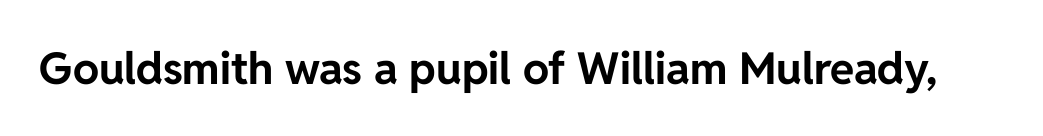
The image shows 44 px bold sans-serif type, upright; set normal letter spacing, not underlined; low stroke contrast and a medium x-height.
